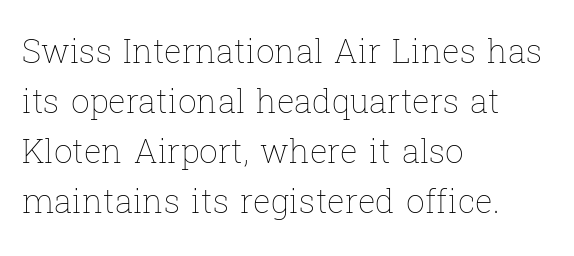
Q: Is the text bold? A: No.
Q: Is the text italic (slanted)? A: No, it is upright.
Q: Is the text underlined? A: No.
Q: How is the paragraph aligned? A: Left-aligned.
Q: Is the spacing between letters normal or unusually wide? A: Normal.
Q: Is the spacing between lines tight, normal or loose? A: Normal.
Q: Width (condensed, normal, or wide)? A: Normal.
Q: Stroke contrast? A: Low.
Q: x-height? A: Medium.
Q: Monospaced? A: No.
